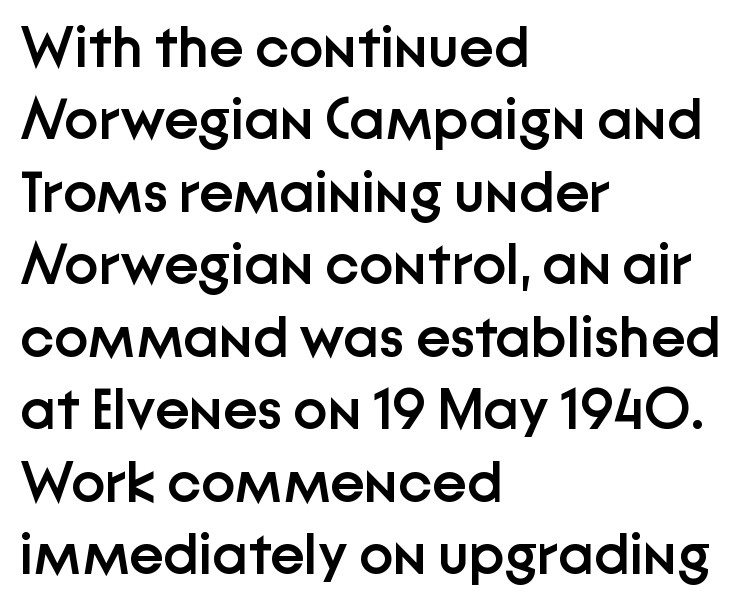
Q: Is the text bold? A: Semi-bold.
Q: Is the text italic (slanted)? A: No, it is upright.
Q: Is the typeface a serif or a sans-serif typeface? A: Sans-serif.
Q: Is the text underlined? A: No.
Q: How is the paragraph aligned? A: Left-aligned.
Q: Is the spacing between letters normal or unusually wide? A: Normal.
Q: Is the spacing between lines tight, normal or loose? A: Normal.
Q: Width (condensed, normal, or wide)? A: Normal.
Q: Stroke contrast? A: Low.
Q: x-height? A: Medium.
Q: Monospaced? A: No.
